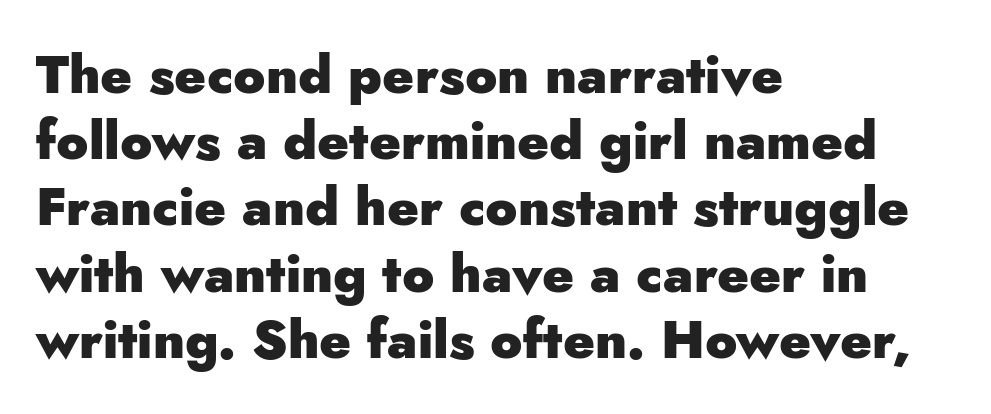
These lines are rendered in a variable-pitch font. It's the straight-up-and-down kind of type. This rendering features lettering with no underline. Here the glyphs are tracked normally, forming tight word shapes. The glyphs in this specimen are sans serif.
